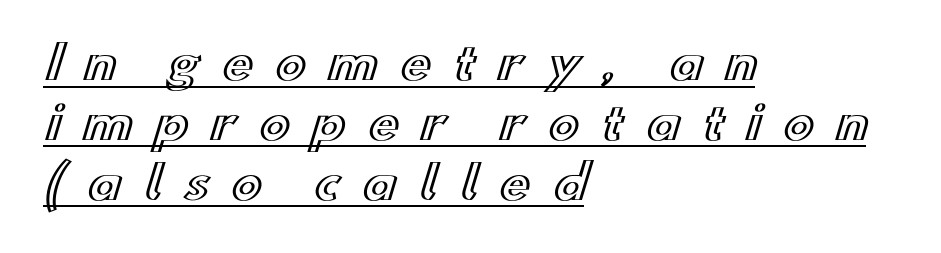
Q: Is the text italic (slanted)? A: Yes.
Q: Is the text underlined? A: Yes.
Q: How is the paragraph aligned? A: Left-aligned.
Q: Is the spacing between letters normal or unusually wide? A: Unusually wide.
Q: Is the spacing between lines tight, normal or loose? A: Normal.
Q: Width (condensed, normal, or wide)? A: Wide.
Q: x-height? A: Small.
Q: Monospaced? A: No.
